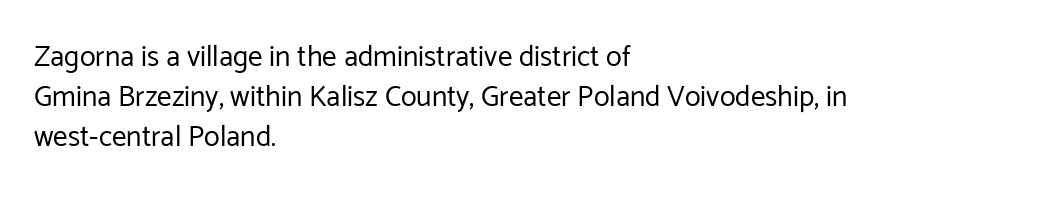
Q: Is the text bold? A: No.
Q: Is the text italic (slanted)? A: No, it is upright.
Q: Is the typeface a serif or a sans-serif typeface? A: Sans-serif.
Q: Is the text underlined? A: No.
Q: How is the paragraph aligned? A: Left-aligned.
Q: Is the spacing between letters normal or unusually wide? A: Normal.
Q: Is the spacing between lines tight, normal or loose? A: Normal.
Q: Width (condensed, normal, or wide)? A: Normal.
Q: Stroke contrast? A: Low.
Q: x-height? A: Medium.
Q: Monospaced? A: No.
